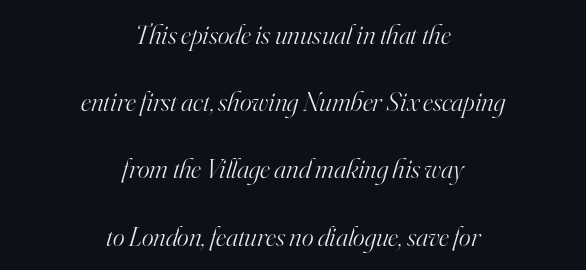
Q: Is the text bold? A: No.
Q: Is the text italic (slanted)? A: Yes, it leans right by about 16 degrees.
Q: Is the typeface a serif or a sans-serif typeface? A: Serif.
Q: Is the text underlined? A: No.
Q: How is the paragraph aligned? A: Centered.
Q: Is the spacing between letters normal or unusually wide? A: Normal.
Q: Is the spacing between lines tight, normal or loose? A: Loose.
Q: Width (condensed, normal, or wide)? A: Normal.
Q: Stroke contrast? A: High.
Q: x-height? A: Small.
Q: Monospaced? A: No.
